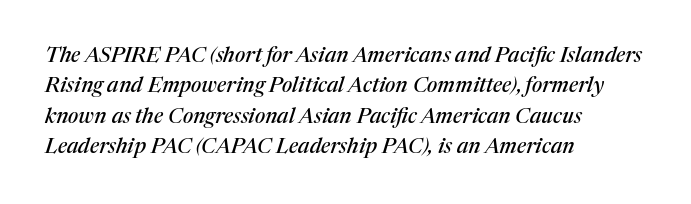
The image shows 21 px text type, italic (leaning right); set left-aligned, normal line spacing (1.45x), normal letter spacing, not underlined.
